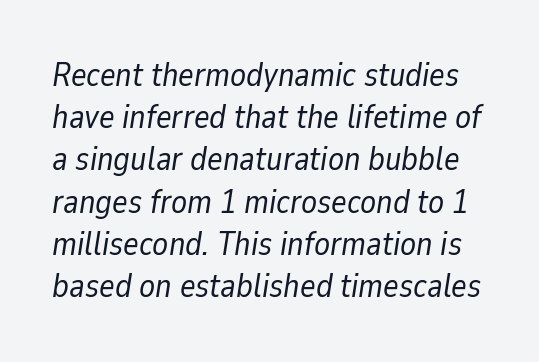
{"italic": "yes", "lean": "right", "slant_degrees": 9, "bold": "no", "weight": "regular", "width": "normal", "stroke_contrast": "low", "x_height": "medium", "monospaced": "no", "underline": "no", "line_spacing": "normal", "line_spacing_ratio": 1.28, "letter_spacing": "normal", "letter_spacing_em": 0.0, "glyph_px": 33}
